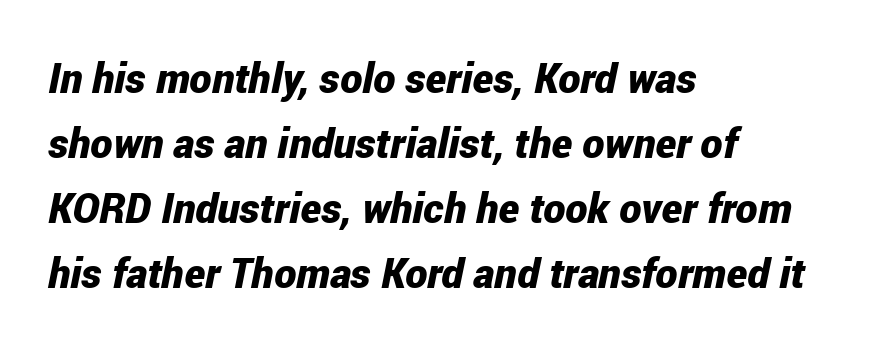
The type is set solid horizontally, with unmodified tracking. Successive baselines arrive at the customary interval. The rendering applies a slant to the glyphs. The strokes are fattened all the way to bold. Anything drawn beneath the words? Only blank space. Reading down the block, your eye returns to a fixed left position each line.
